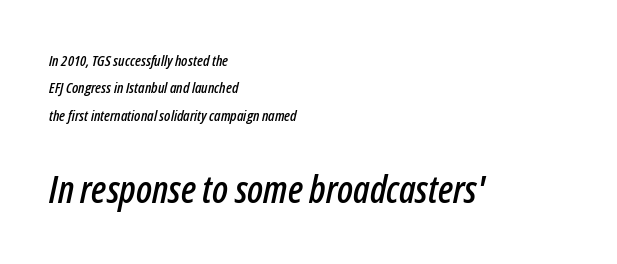
{"italic": "yes", "lean": "right", "slant_degrees": 12, "width": "condensed", "stroke_contrast": "low", "x_height": "medium", "monospaced": "no", "underline": "no", "align": "left", "line_spacing_ratio": 1.83, "letter_spacing": "normal", "letter_spacing_em": 0.0, "larger_block": "second", "size_ratio": 2.53, "glyph_px": 38}
